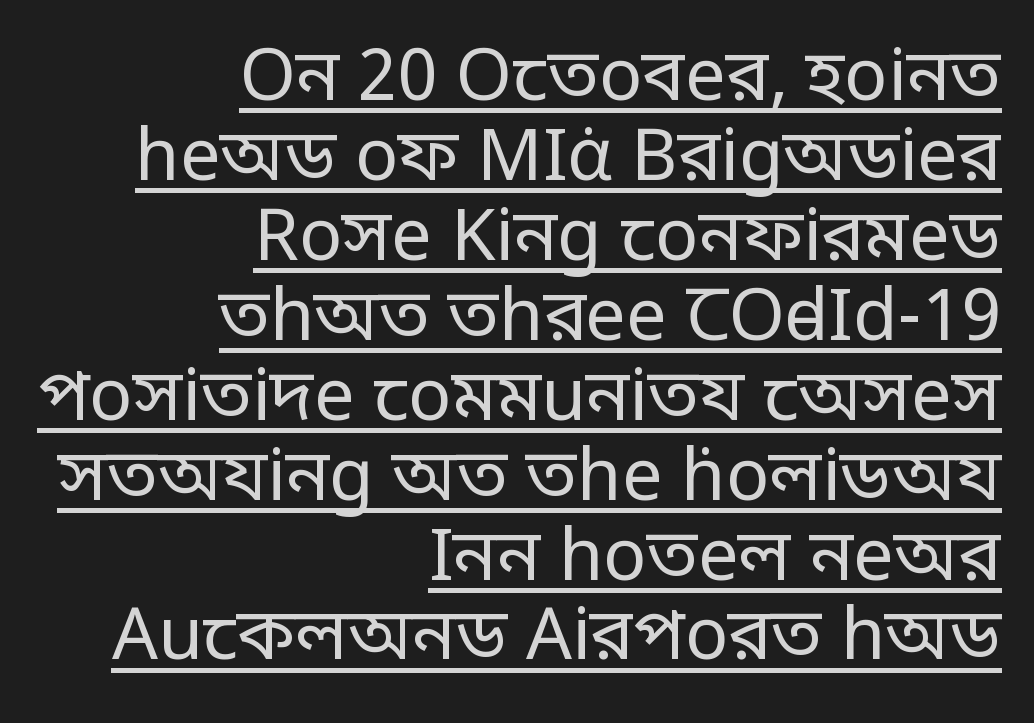
Descenders here cross a horizontal rule under the line. One-word summary of the alignment: right. These lines are rendered in a variable-pitch font. A typesetter would call this zero additional tracking.
